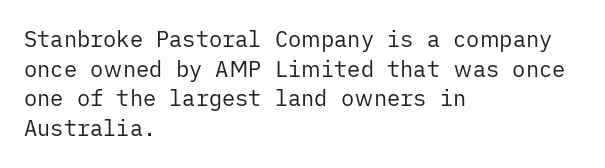
{"italic": "no", "bold": "no", "underline": "no", "align": "left", "line_spacing": "normal", "line_spacing_ratio": 1.35, "letter_spacing": "normal", "letter_spacing_em": 0.0, "glyph_px": 22}
